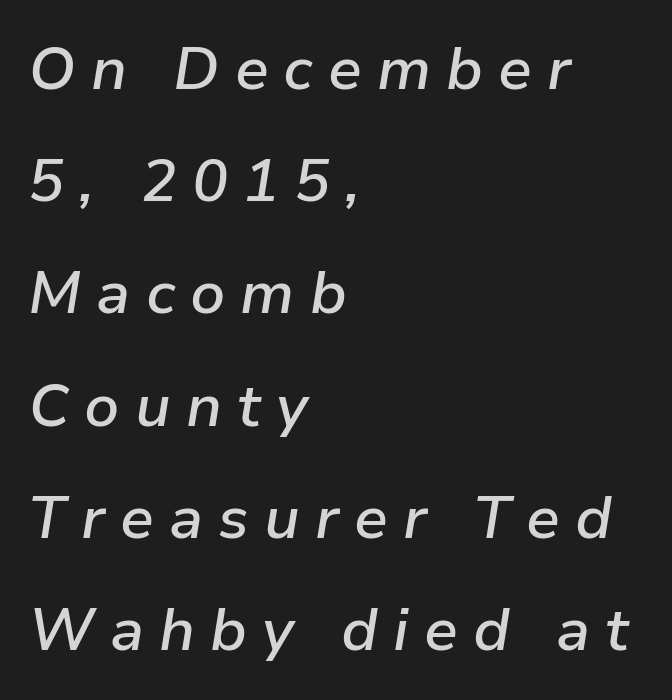
{"italic": "yes", "lean": "right", "slant_degrees": 9, "bold": "semi", "weight": "semibold", "width": "normal", "stroke_contrast": "low", "x_height": "medium", "monospaced": "no", "underline": "no", "align": "left", "line_spacing_ratio": 1.87, "letter_spacing": "wide", "letter_spacing_em": 0.25, "glyph_px": 60}
